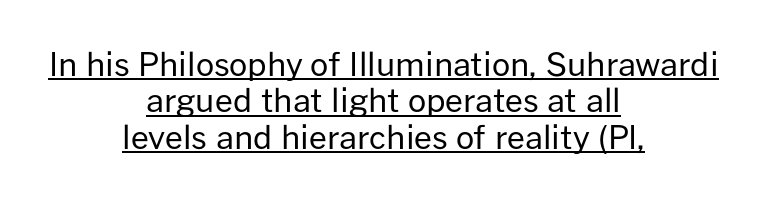
The image shows 32 px regular-weight sans-serif type, upright; set centered, tight line spacing (1.14x), normal letter spacing, underlined; low stroke contrast and a medium x-height.
